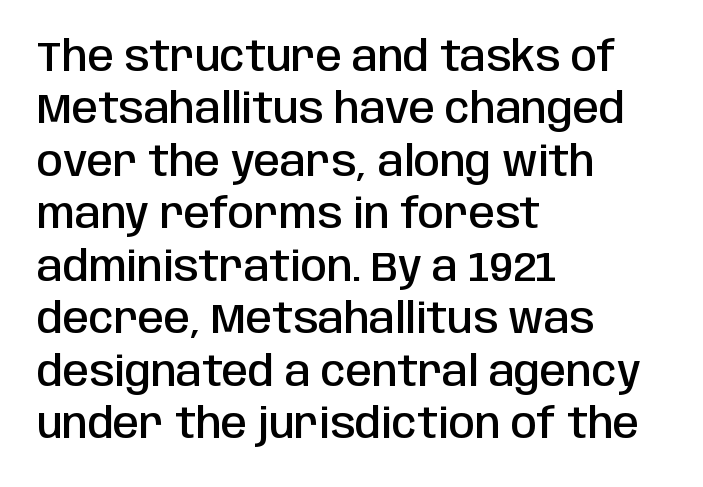
The passage shown has conventional tracking throughout. Emphasis by weight is partial: semibold. A classic flush-left, rag-right setting is used for this passage. Do the characters align in a grid? No, the font is proportional.
